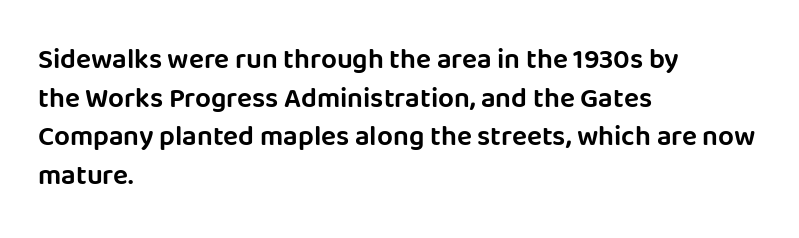
Horizontal alignment here is leftward, the default for most running prose. The lettering holds an erect, upright posture throughout. The gap between lines stays unmarked. The vertical gap from one line to the next is medium.
